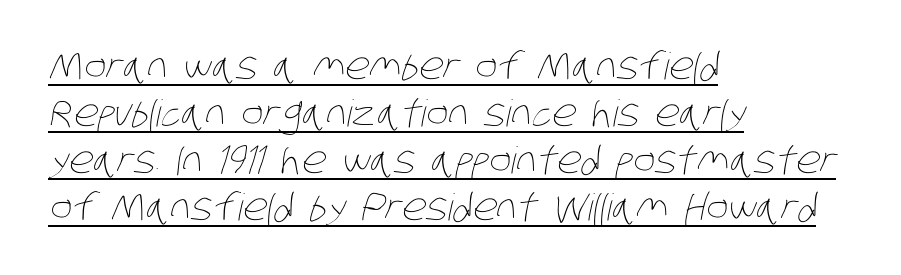
{"bold": "no", "weight": "thin", "width": "condensed", "stroke_contrast": "low", "x_height": "large", "monospaced": "no", "underline": "yes", "align": "left", "line_spacing": "normal", "line_spacing_ratio": 1.27, "letter_spacing": "normal", "letter_spacing_em": 0.0, "glyph_px": 37}
